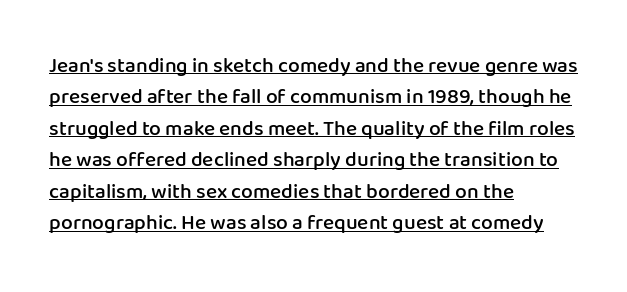
Caption: semibold face, moderately heavy strokes. What decoration does the sample have? An underline. Leftover space on each line is placed entirely after the last word. Summary of vertical rhythm: regular, with standard interline spacing.
